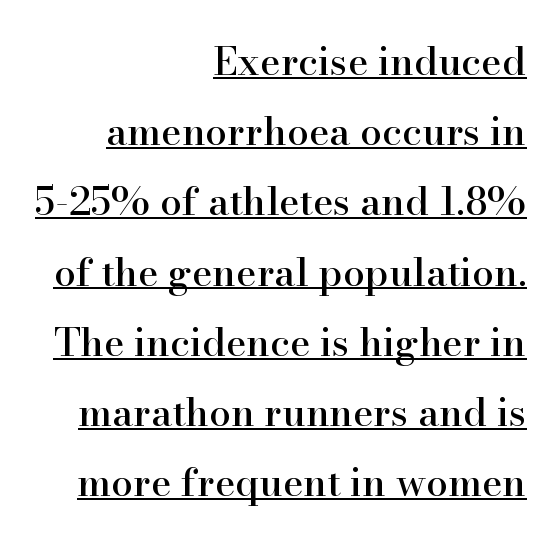
{"serif": "yes", "italic": "no", "width": "normal", "stroke_contrast": "high", "x_height": "small", "monospaced": "no", "underline": "yes", "align": "right", "line_spacing_ratio": 1.8, "letter_spacing": "normal", "letter_spacing_em": 0.0, "glyph_px": 39}
